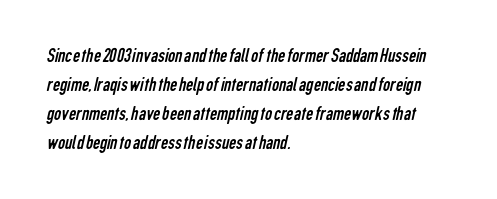
Q: Is the text bold? A: No.
Q: Is the text underlined? A: No.
Q: How is the paragraph aligned? A: Left-aligned.
Q: Is the spacing between letters normal or unusually wide? A: Normal.
Q: Is the spacing between lines tight, normal or loose? A: Normal.
